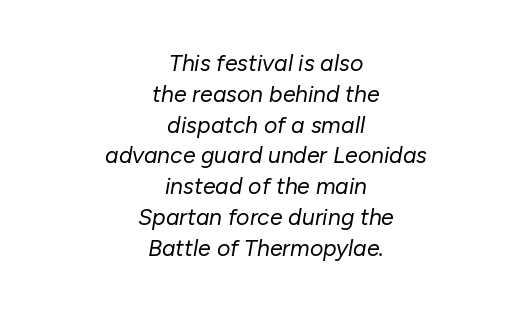
The image shows 23 px text type, italic (leaning right); set centered, normal line spacing (1.34x), normal letter spacing, not underlined.
